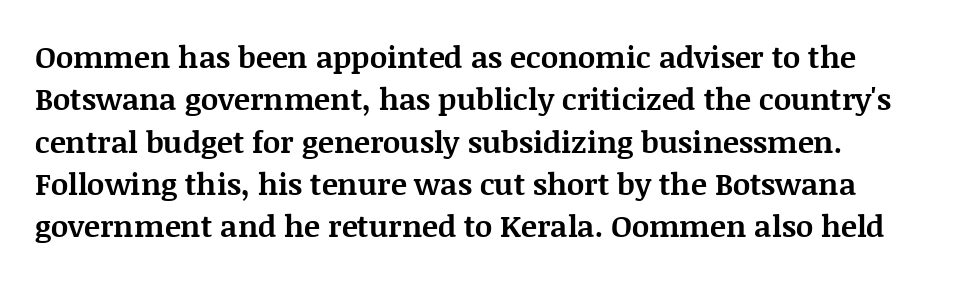
The image shows 30 px bold serif type, upright; set left-aligned, normal line spacing (1.41x), normal letter spacing, not underlined; medium stroke contrast and a large x-height.
